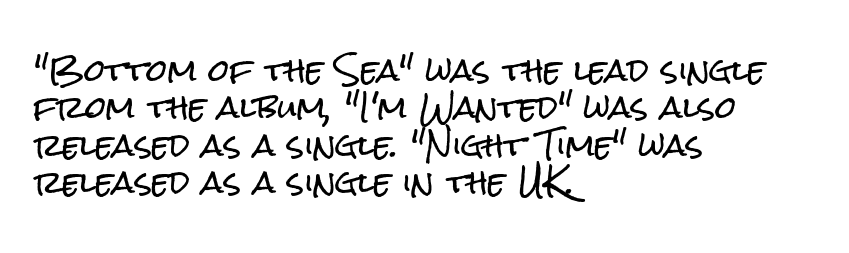
Q: Is the text italic (slanted)? A: No, it is upright.
Q: Is the typeface a serif or a sans-serif typeface? A: Sans-serif.
Q: Is the text underlined? A: No.
Q: How is the paragraph aligned? A: Left-aligned.
Q: Is the spacing between letters normal or unusually wide? A: Normal.
Q: Is the spacing between lines tight, normal or loose? A: Normal.
Q: Width (condensed, normal, or wide)? A: Condensed.
Q: Stroke contrast? A: Low.
Q: x-height? A: Medium.
Q: Monospaced? A: No.
